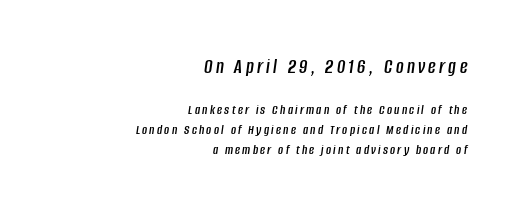
{"italic": "yes", "lean": "right", "slant_degrees": 8, "underline": "no", "align": "right", "line_spacing": "normal", "line_spacing_ratio": 1.44, "larger_block": "first", "size_ratio": 1.5, "glyph_px": 21}
